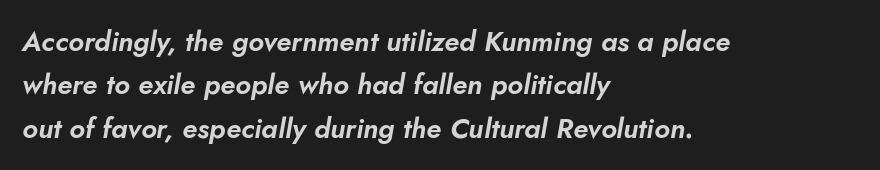
The glyphs look as if they've been sheared to an angle. The typesetter chose a ragged-right arrangement here. The letters advance in unequal steps, a hallmark of proportional type. The vertical gap from one line to the next is medium. Only glyphs here, with clear space below each row. Tracking here is standard; glyphs follow each other at the usual distance.
